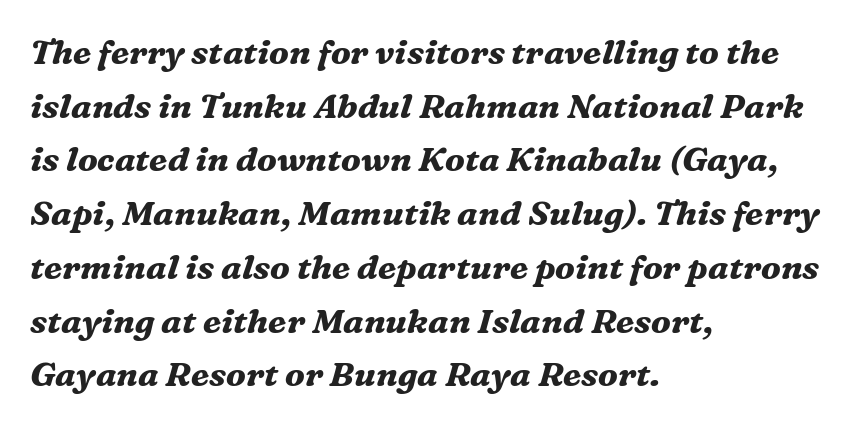
{"serif": "yes", "italic": "yes", "lean": "right", "slant_degrees": 16, "bold": "yes", "weight": "bold", "width": "normal", "stroke_contrast": "medium", "x_height": "medium", "monospaced": "no", "underline": "no", "align": "left", "line_spacing": "normal", "line_spacing_ratio": 1.58, "letter_spacing": "normal", "letter_spacing_em": 0.0, "glyph_px": 34}
